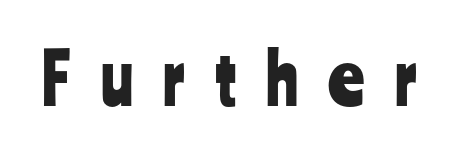
The image shows 70 px condensed sans-serif type, upright; set unusually wide letter spacing (+0.43 em), not underlined; low stroke contrast and a medium x-height.
